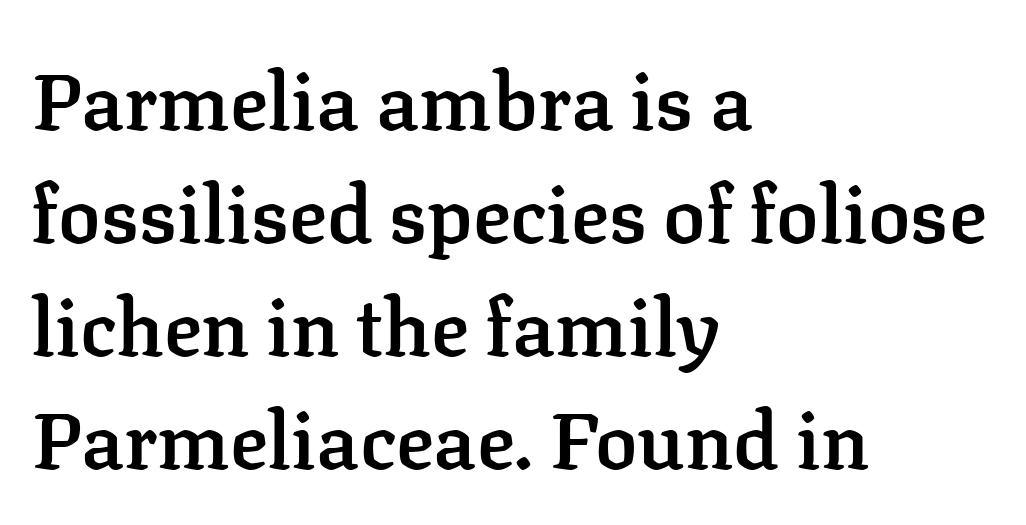
This sample uses a serif face. Students, this is semibold: more ink than regular, less than bold. Alignment: flush left. Look at the tracking — it's just the regular setting, nothing added. One glance says typical: line gaps are just what's usual. The specimen omits any rule beneath the text block's lines.
